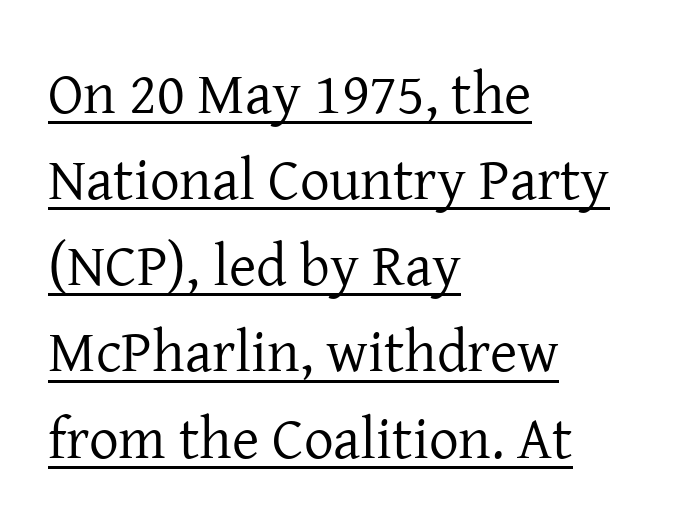
The face used here is rendered with its standard letterfit. Is the type heavy? It reads as light-to-regular instead. Quick note: underline on. Nope, not italic — everything's standing straight. The face used here is seriffed, in the tradition of book romans.
